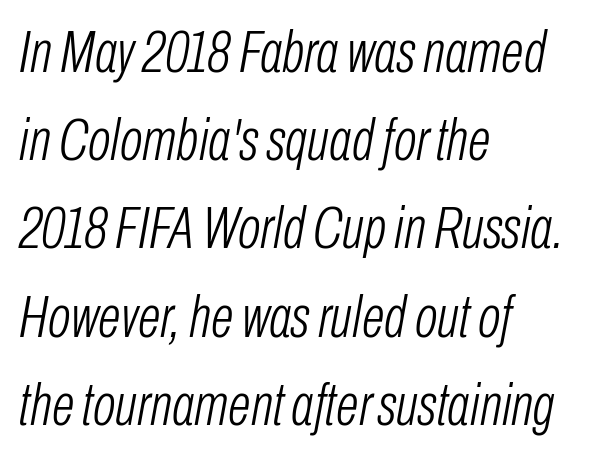
The image shows 60 px light, condensed type, italic (leaning right); set left-aligned, normal line spacing (1.47x), normal letter spacing, not underlined; low stroke contrast and a medium x-height.
